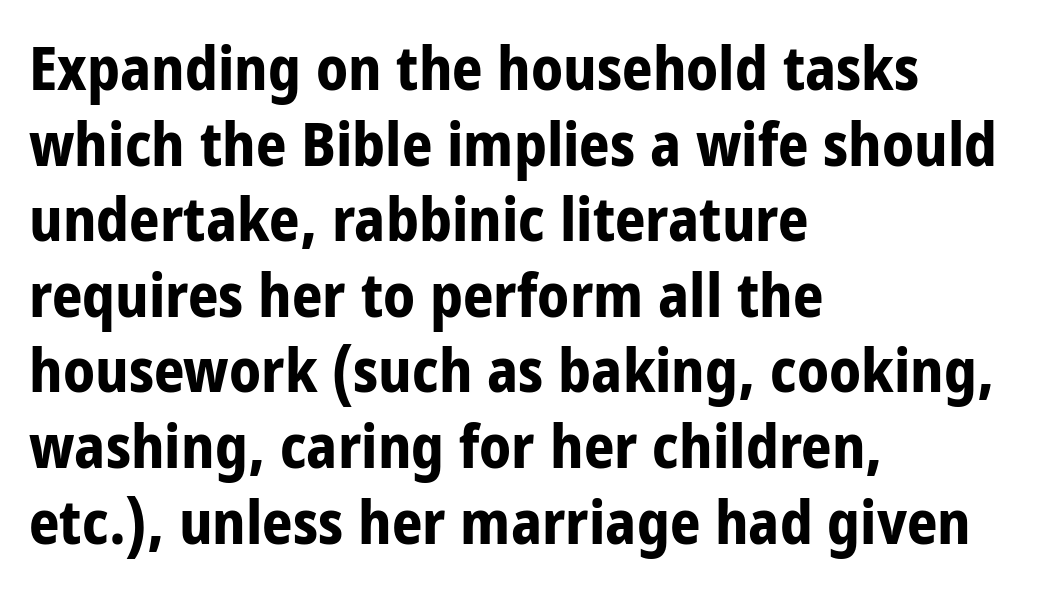
The image shows 60 px bold, condensed sans-serif type, upright; set left-aligned, normal line spacing (1.26x), normal letter spacing, not underlined; low stroke contrast and a large x-height.
